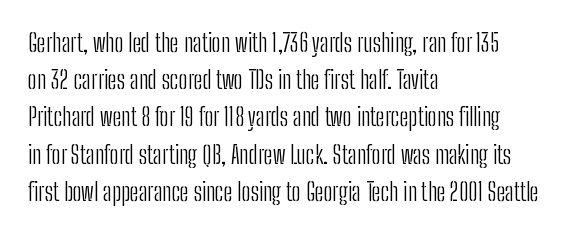
Q: Is the text bold? A: No.
Q: Is the text italic (slanted)? A: No, it is upright.
Q: Is the text underlined? A: No.
Q: How is the paragraph aligned? A: Left-aligned.
Q: Is the spacing between letters normal or unusually wide? A: Normal.
Q: Is the spacing between lines tight, normal or loose? A: Normal.
